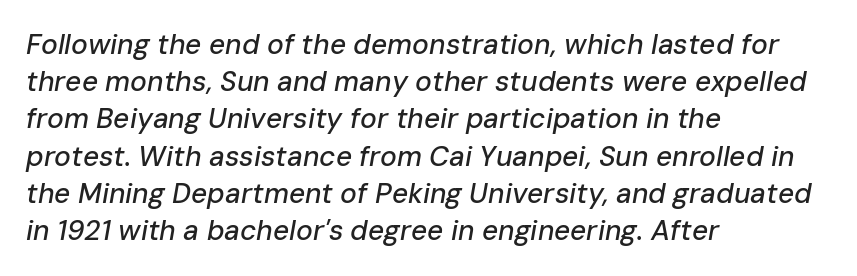
Q: Is the text italic (slanted)? A: Yes, it leans right by about 10 degrees.
Q: Is the text underlined? A: No.
Q: How is the paragraph aligned? A: Left-aligned.
Q: Is the spacing between letters normal or unusually wide? A: Normal.
Q: Is the spacing between lines tight, normal or loose? A: Normal.
Q: Width (condensed, normal, or wide)? A: Normal.
Q: Stroke contrast? A: Low.
Q: x-height? A: Medium.
Q: Monospaced? A: No.
